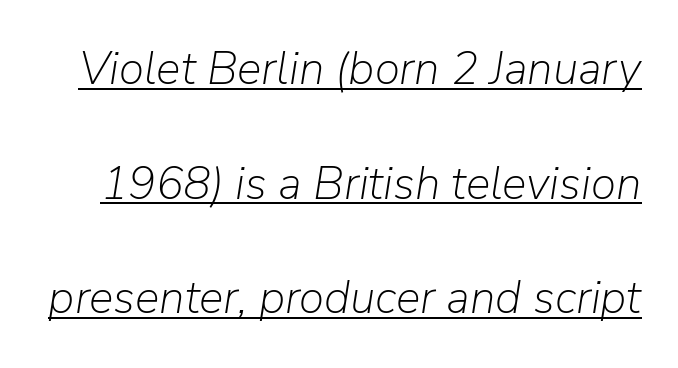
{"italic": "yes", "lean": "right", "slant_degrees": 9, "bold": "no", "weight": "light", "width": "normal", "stroke_contrast": "low", "x_height": "medium", "monospaced": "no", "underline": "yes", "line_spacing": "loose", "line_spacing_ratio": 2.49, "letter_spacing": "normal", "letter_spacing_em": 0.0, "glyph_px": 46}
